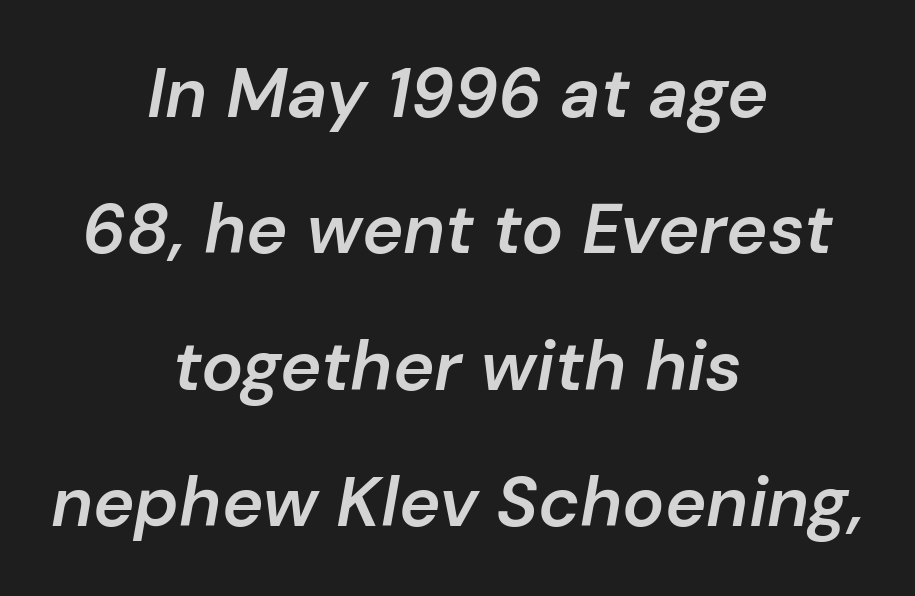
The letters advance in unequal steps, a hallmark of proportional type. Default kerning and tracking; the words read as compact shapes. Neither beginnings nor endings align; midpoints do. Check the space under the baseline: it is left empty.
